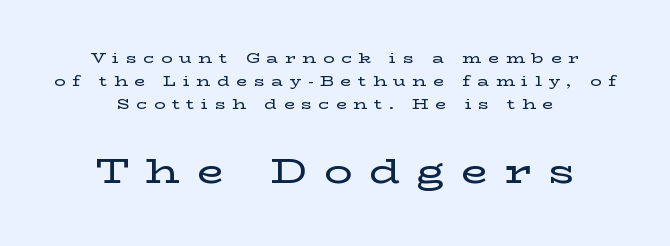
Q: Is the text italic (slanted)? A: No, it is upright.
Q: Is the typeface a serif or a sans-serif typeface? A: Serif.
Q: Is the text underlined? A: No.
Q: How is the paragraph aligned? A: Centered.
Q: Is the spacing between letters normal or unusually wide? A: Unusually wide.
Q: Is the spacing between lines tight, normal or loose? A: Normal.
Q: Which block of text is set in a larger size, the first (top) or the second (bottom)? A: The second (bottom) one.
Q: Width (condensed, normal, or wide)? A: Wide.
Q: Stroke contrast? A: Low.
Q: x-height? A: Medium.
Q: Monospaced? A: No.
